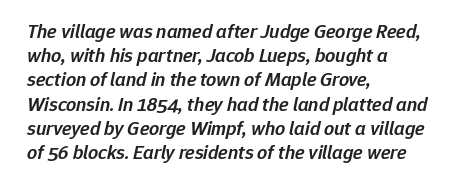
Notice how the passage keeps a crisp vertical edge on the left only. These lines keep a tight, regular rhythm from letter to letter. The string is rendered with underlining switched off. The typography opts for an oblique posture over an upright one. Typographic density is moderately raised because the face is semibold.
